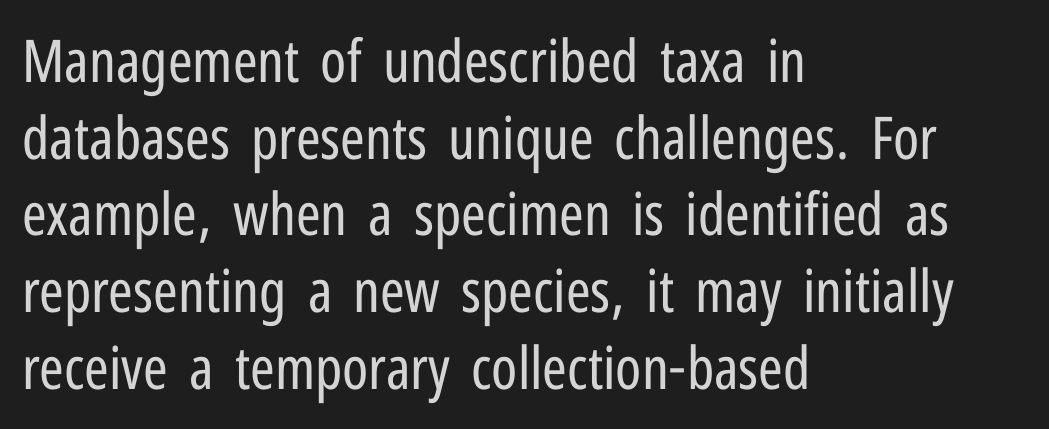
The image shows 59 px regular-weight, condensed sans-serif type, upright; set left-aligned, normal line spacing (1.3x), normal letter spacing, not underlined; low stroke contrast and a medium x-height.
